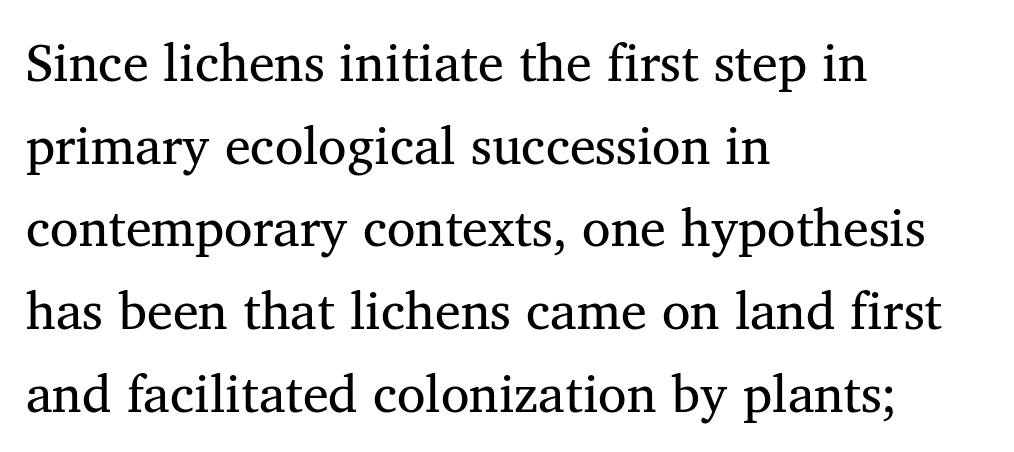
The horizontal fit of the characters is conventional and even. Note the varied advance widths — an 'i' is clearly narrower than an 'm'. The rag falls on the right side of this text block. The rendering shows small feet on the letterforms — a serif design. Letters rest on an invisible, unmarked baseline. Each new line begins a customary step beneath the previous one.
